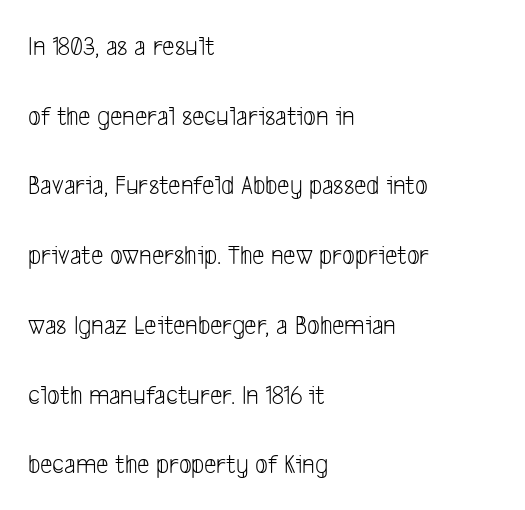
Short and long lines alike share a common starting point at left. The rendering keeps characters at their native spacing. The rendering shows plain stroke endings on the letterforms — a sans-serif design. The passage shown is typed in a proportional face where columns would drift.
